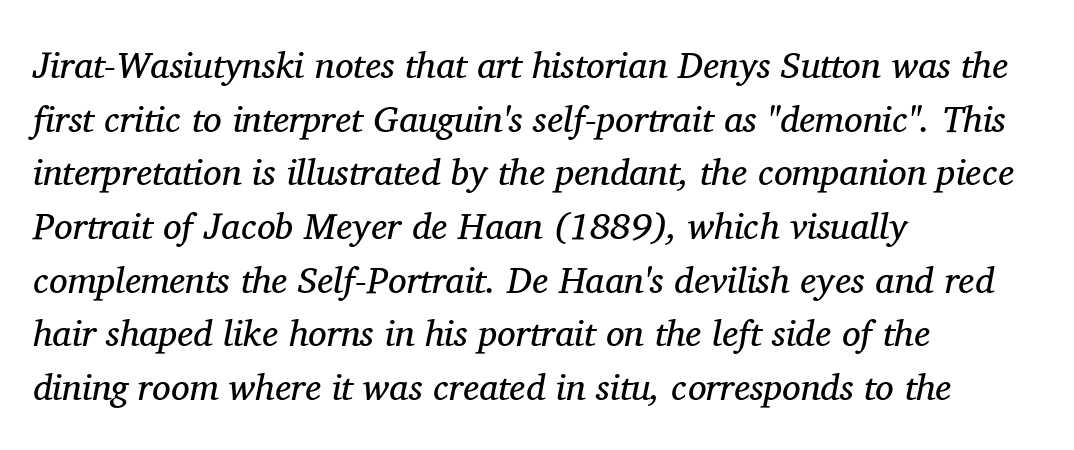
The image shows 37 px regular-weight serif type, italic (leaning right); set left-aligned, normal line spacing (1.45x), normal letter spacing, not underlined; medium stroke contrast and a medium x-height.
